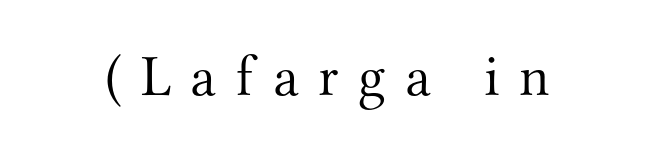
{"serif": "yes", "italic": "no", "bold": "no", "weight": "light", "width": "normal", "stroke_contrast": "medium", "x_height": "small", "monospaced": "no", "underline": "no", "letter_spacing": "wide", "letter_spacing_em": 0.33, "glyph_px": 58}
